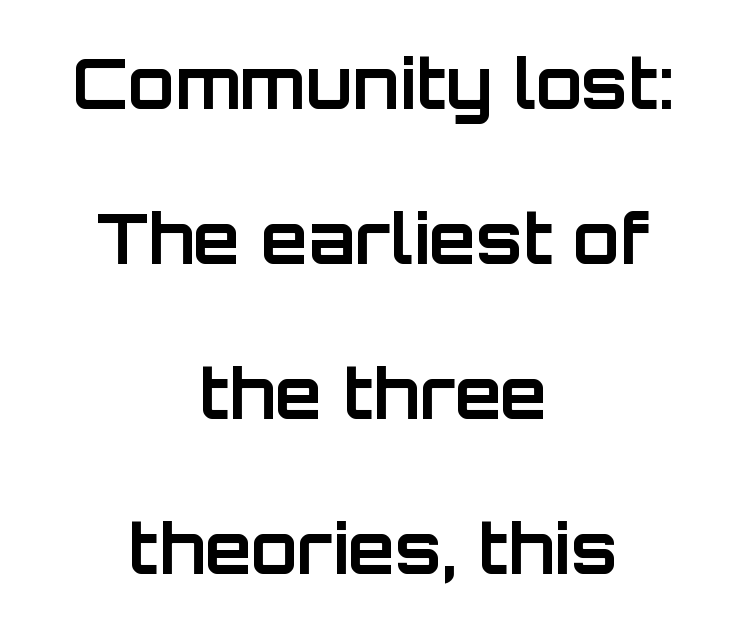
The image shows 68 px bold sans-serif type, upright; set centered, loose line spacing (2.28x), normal letter spacing, not underlined; low stroke contrast and a large x-height.
